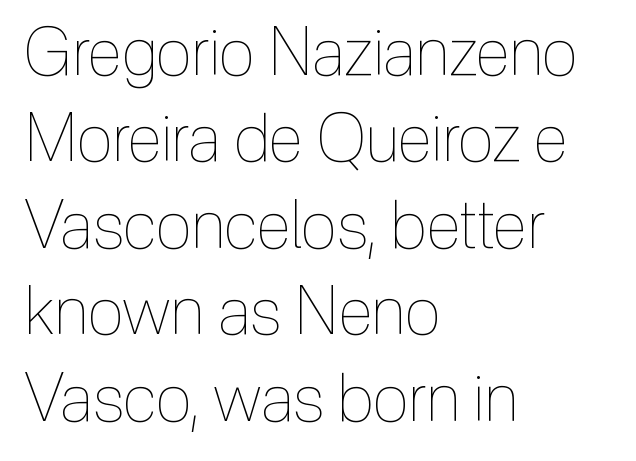
Every stem runs plumb, perpendicular to the baseline. Spacing between characters is what you'd get straight out of the box. The rendering anchors every line to the left-hand side. Stems here are at most as thick as an everyday book face. One glance says typical: line gaps are just what's usual.
